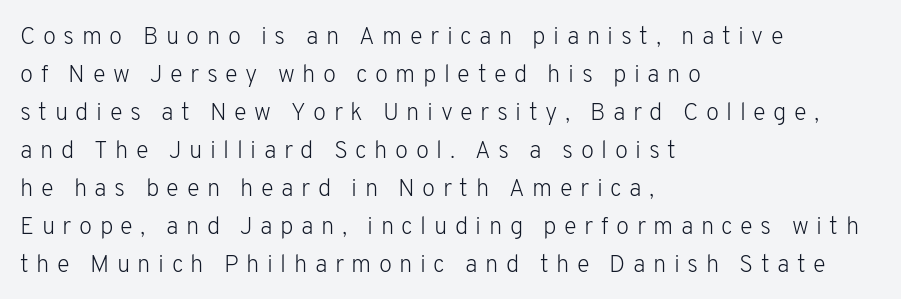
The image shows 24 px text type, upright; set left-aligned, normal line spacing (1.58x), unusually wide letter spacing (+0.31 em), not underlined.
